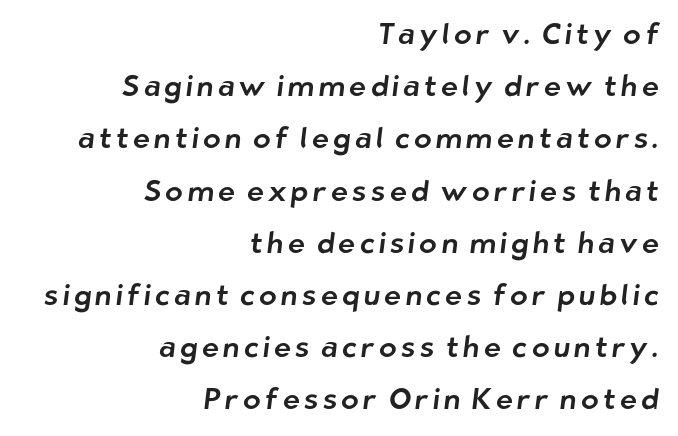
{"serif": "no", "width": "normal", "stroke_contrast": "low", "x_height": "medium", "monospaced": "no", "underline": "no", "align": "right", "line_spacing_ratio": 1.8, "glyph_px": 29}
